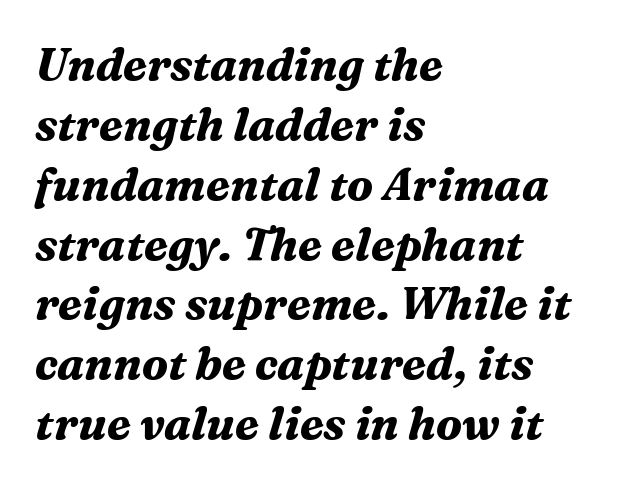
Q: Is the text bold? A: Yes.
Q: Is the text italic (slanted)? A: Yes, it leans right by about 16 degrees.
Q: Is the typeface a serif or a sans-serif typeface? A: Serif.
Q: Is the text underlined? A: No.
Q: How is the paragraph aligned? A: Left-aligned.
Q: Is the spacing between letters normal or unusually wide? A: Normal.
Q: Is the spacing between lines tight, normal or loose? A: Normal.
Q: Width (condensed, normal, or wide)? A: Normal.
Q: Stroke contrast? A: Medium.
Q: x-height? A: Medium.
Q: Monospaced? A: No.
